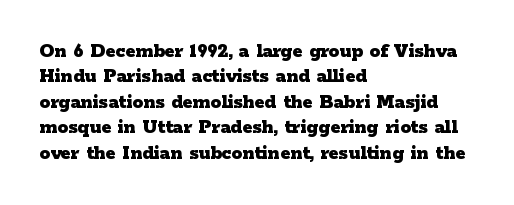
Q: Is the text bold? A: Yes.
Q: Is the text italic (slanted)? A: No, it is upright.
Q: Is the text underlined? A: No.
Q: How is the paragraph aligned? A: Left-aligned.
Q: Is the spacing between letters normal or unusually wide? A: Normal.
